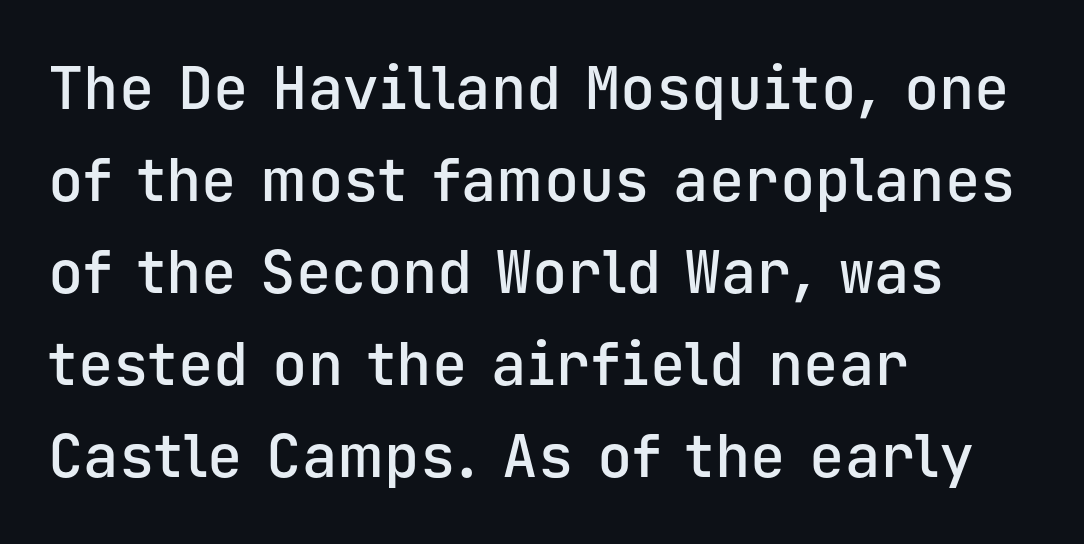
Q: Is the text bold? A: Semi-bold.
Q: Is the text italic (slanted)? A: No, it is upright.
Q: Is the typeface a serif or a sans-serif typeface? A: Sans-serif.
Q: Is the text underlined? A: No.
Q: How is the paragraph aligned? A: Left-aligned.
Q: Is the spacing between letters normal or unusually wide? A: Normal.
Q: Is the spacing between lines tight, normal or loose? A: Normal.
Q: Width (condensed, normal, or wide)? A: Normal.
Q: Stroke contrast? A: Low.
Q: x-height? A: Medium.
Q: Monospaced? A: Yes.
